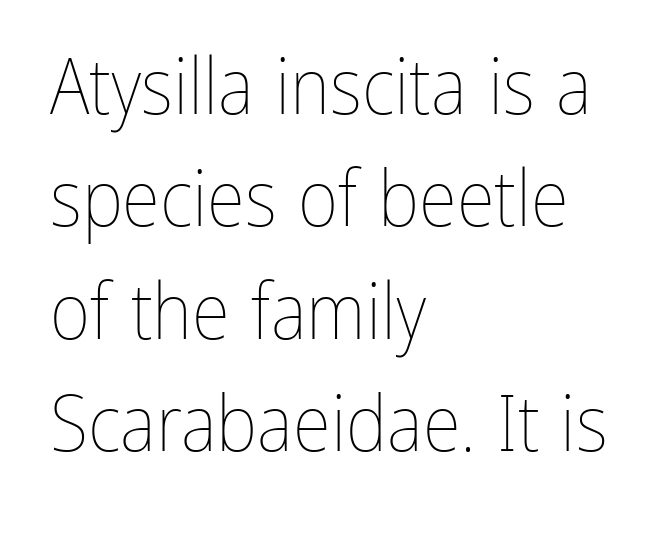
This reads as an unemphasized weight, regular at the heaviest. Horizontal alignment here is leftward, the default for most running prose. The face used here is rendered with its standard letterfit. Vertical strokes here are truly vertical.
